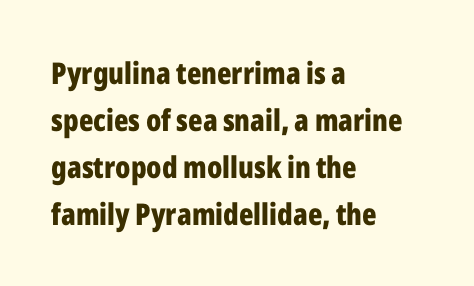
Q: Is the text bold? A: Yes.
Q: Is the text italic (slanted)? A: No, it is upright.
Q: Is the typeface a serif or a sans-serif typeface? A: Sans-serif.
Q: Is the text underlined? A: No.
Q: How is the paragraph aligned? A: Left-aligned.
Q: Is the spacing between letters normal or unusually wide? A: Normal.
Q: Is the spacing between lines tight, normal or loose? A: Normal.
Q: Width (condensed, normal, or wide)? A: Condensed.
Q: Stroke contrast? A: Low.
Q: x-height? A: Medium.
Q: Monospaced? A: No.
